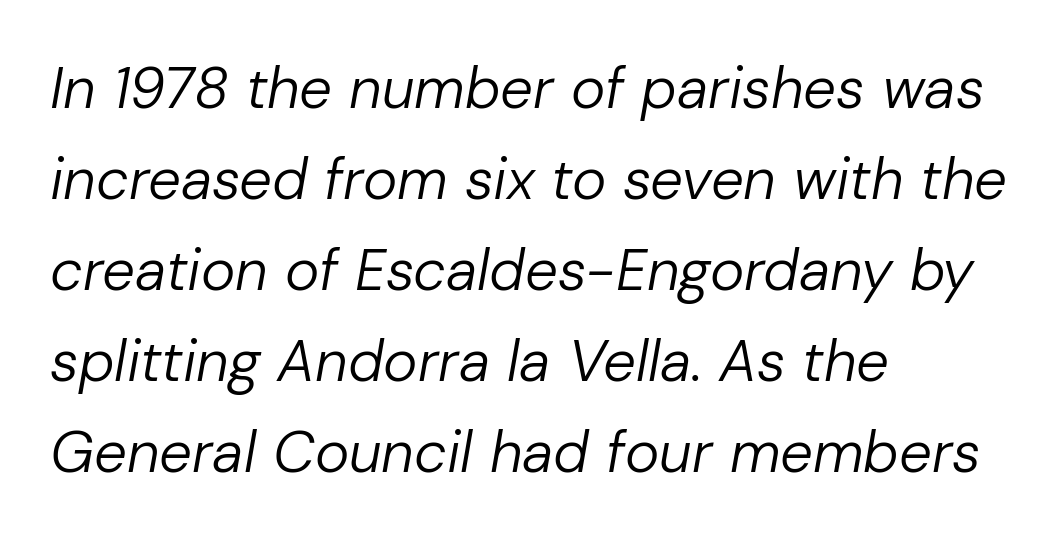
The image shows 58 px regular-weight type, italic (leaning right); set left-aligned, normal line spacing (1.57x), normal letter spacing, not underlined; low stroke contrast and a medium x-height.
